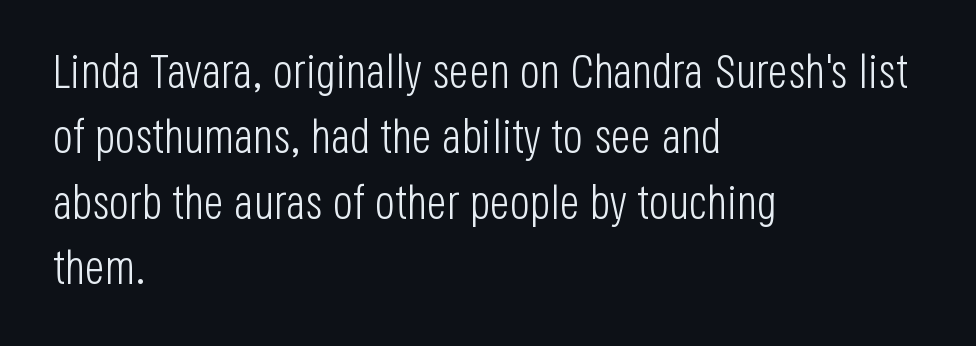
I'd call this a sans setting — the letters go barefoot. Students, note that the glyphs here touch the page at normal intervals. A bare baseline throughout the passage. One-word summary of the alignment: left. One glance says typical: line gaps are just what's usual.
